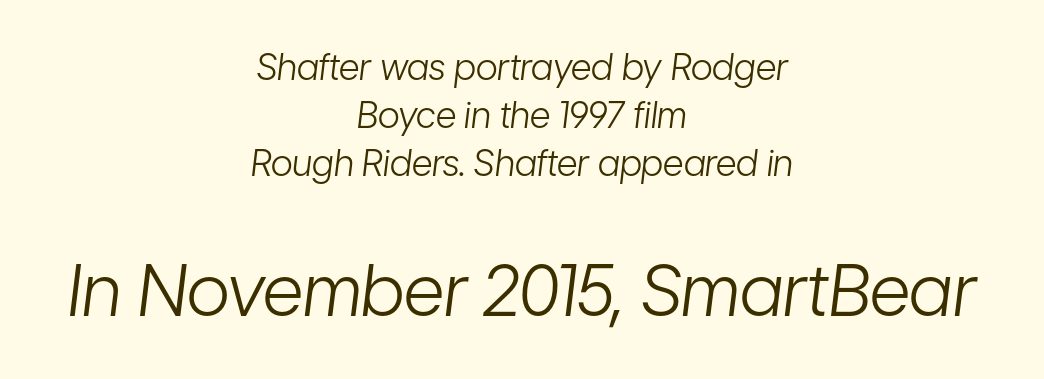
Q: Is the text bold? A: No.
Q: Is the text italic (slanted)? A: Yes, it leans right by about 7 degrees.
Q: Is the text underlined? A: No.
Q: How is the paragraph aligned? A: Centered.
Q: Is the spacing between letters normal or unusually wide? A: Normal.
Q: Is the spacing between lines tight, normal or loose? A: Normal.
Q: Which block of text is set in a larger size, the first (top) or the second (bottom)? A: The second (bottom) one.
Q: Width (condensed, normal, or wide)? A: Condensed.
Q: Stroke contrast? A: Low.
Q: x-height? A: Medium.
Q: Monospaced? A: No.
